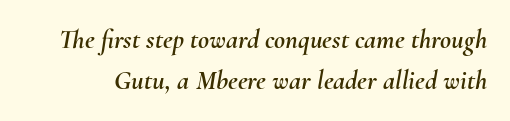
{"italic": "yes", "lean": "right", "slant_degrees": 10, "underline": "no", "line_spacing": "normal", "line_spacing_ratio": 1.53, "letter_spacing": "normal", "letter_spacing_em": 0.0, "glyph_px": 27}
